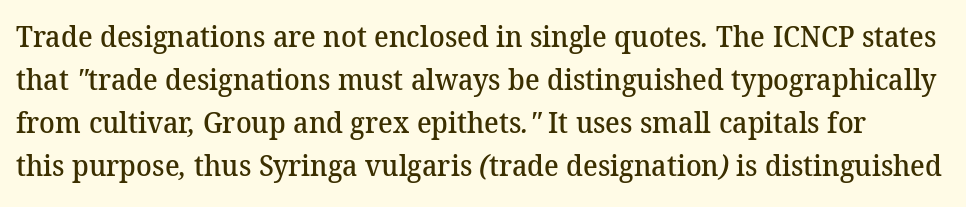
{"serif": "yes", "bold": "semi", "weight": "semibold", "width": "normal", "stroke_contrast": "medium", "x_height": "medium", "monospaced": "no", "underline": "no", "line_spacing": "normal", "line_spacing_ratio": 1.48, "letter_spacing": "normal", "letter_spacing_em": 0.0, "glyph_px": 29}
